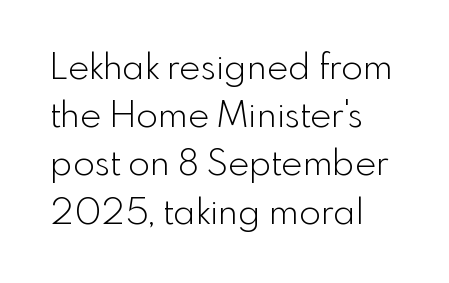
The image shows 36 px light sans-serif type, upright; set left-aligned, normal line spacing (1.34x), normal letter spacing, not underlined; a small x-height.
